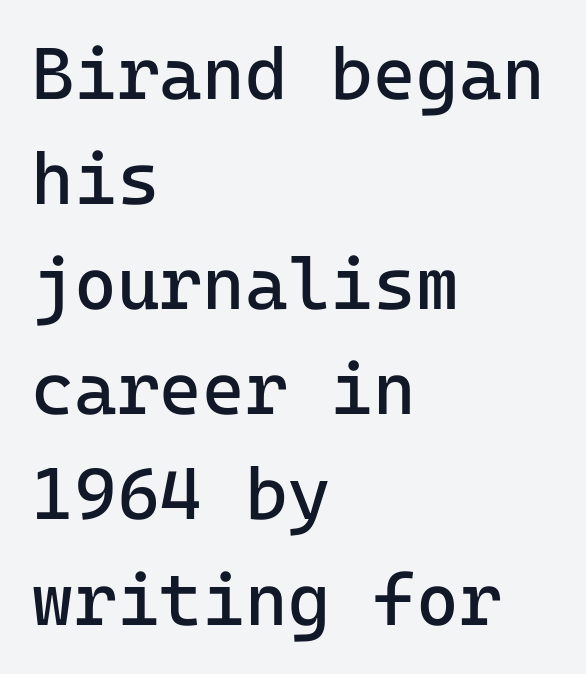
The image shows 73 px regular-weight sans-serif type, upright; set left-aligned, normal line spacing (1.44x), normal letter spacing, not underlined; low stroke contrast and a medium x-height.
